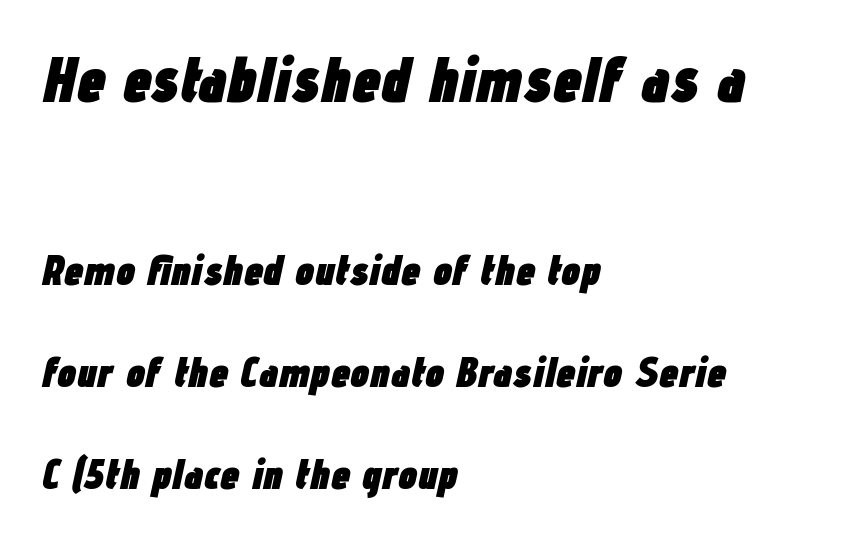
Q: Is the text bold? A: Yes.
Q: Is the text italic (slanted)? A: Yes, it leans right by about 12 degrees.
Q: Is the text underlined? A: No.
Q: How is the paragraph aligned? A: Left-aligned.
Q: Is the spacing between letters normal or unusually wide? A: Normal.
Q: Is the spacing between lines tight, normal or loose? A: Loose.
Q: Which block of text is set in a larger size, the first (top) or the second (bottom)? A: The first (top) one.
Q: Width (condensed, normal, or wide)? A: Condensed.
Q: Stroke contrast? A: Low.
Q: x-height? A: Medium.
Q: Monospaced? A: No.
